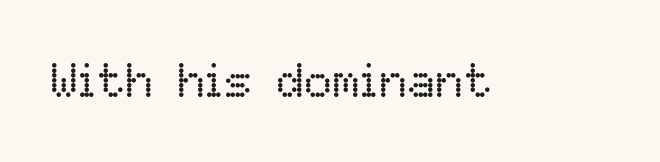
{"italic": "no", "bold": "no", "weight": "regular", "width": "normal", "stroke_contrast": "low", "x_height": "medium", "monospaced": "no", "underline": "no", "letter_spacing": "normal", "letter_spacing_em": 0.0, "glyph_px": 47}
